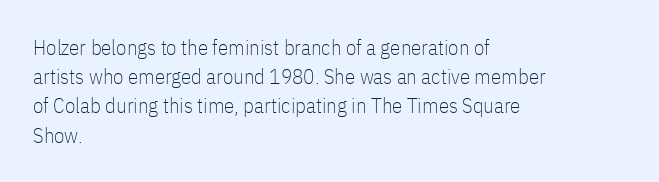
{"italic": "no", "bold": "no", "underline": "no", "align": "left", "line_spacing": "normal", "line_spacing_ratio": 1.39, "letter_spacing": "normal", "letter_spacing_em": 0.0, "glyph_px": 21}
